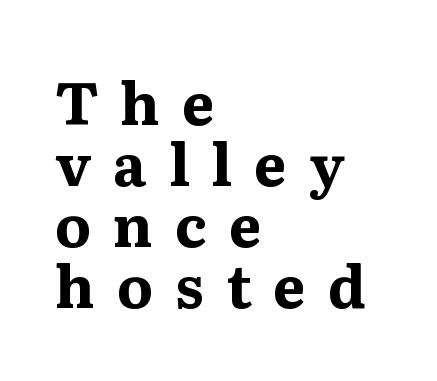
Q: Is the text bold? A: Yes.
Q: Is the text italic (slanted)? A: No, it is upright.
Q: Is the typeface a serif or a sans-serif typeface? A: Serif.
Q: Is the text underlined? A: No.
Q: How is the paragraph aligned? A: Left-aligned.
Q: Is the spacing between letters normal or unusually wide? A: Unusually wide.
Q: Is the spacing between lines tight, normal or loose? A: Tight.
Q: Width (condensed, normal, or wide)? A: Normal.
Q: Stroke contrast? A: Medium.
Q: x-height? A: Medium.
Q: Monospaced? A: No.
